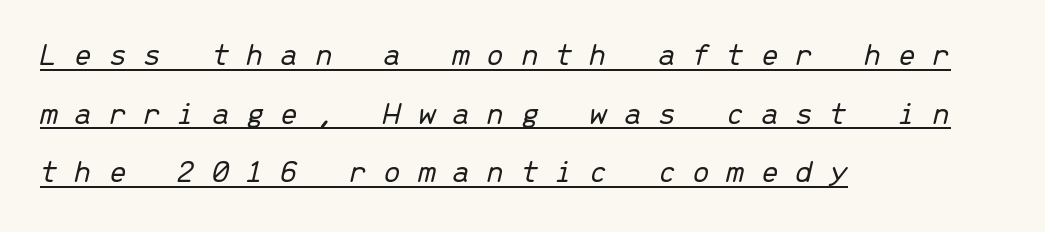
{"italic": "yes", "lean": "right", "slant_degrees": 13, "bold": "no", "weight": "light", "width": "normal", "stroke_contrast": "low", "x_height": "medium", "monospaced": "yes", "underline": "yes", "align": "left", "line_spacing_ratio": 1.78, "letter_spacing": "wide", "letter_spacing_em": 0.48, "glyph_px": 33}
